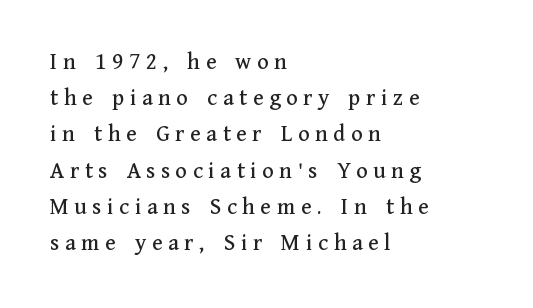
Q: Is the text italic (slanted)? A: No, it is upright.
Q: Is the text underlined? A: No.
Q: How is the paragraph aligned? A: Left-aligned.
Q: Is the spacing between letters normal or unusually wide? A: Unusually wide.
Q: Is the spacing between lines tight, normal or loose? A: Normal.
